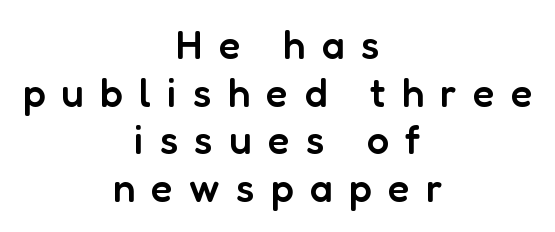
The strokes are fattened partway — semibold, not bold. Italic: no, the glyphs are upright roman. The passage shown has open, widely tracked lettering throughout. Serif or sans? Sans — the stroke terminals are bare. Words float on clear page, feet unadorned.
